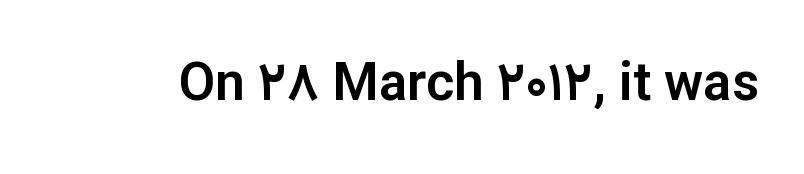
Q: Is the text italic (slanted)? A: No, it is upright.
Q: Is the typeface a serif or a sans-serif typeface? A: Sans-serif.
Q: Is the text underlined? A: No.
Q: Is the spacing between letters normal or unusually wide? A: Normal.
Q: Width (condensed, normal, or wide)? A: Normal.
Q: Stroke contrast? A: Low.
Q: x-height? A: Medium.
Q: Monospaced? A: No.
